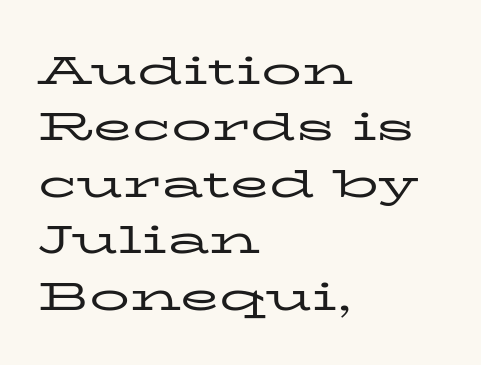
{"serif": "yes", "italic": "no", "bold": "no", "weight": "regular", "width": "wide", "stroke_contrast": "low", "x_height": "medium", "monospaced": "no", "underline": "no", "align": "left", "line_spacing": "normal", "line_spacing_ratio": 1.41, "letter_spacing": "normal", "letter_spacing_em": 0.0, "glyph_px": 40}
